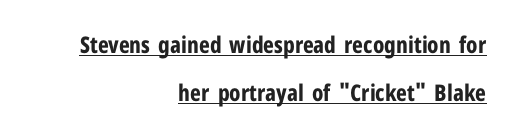
{"italic": "no", "bold": "yes", "underline": "yes", "align": "right", "line_spacing": "loose", "line_spacing_ratio": 2.07, "letter_spacing": "normal", "letter_spacing_em": 0.0, "glyph_px": 23}
